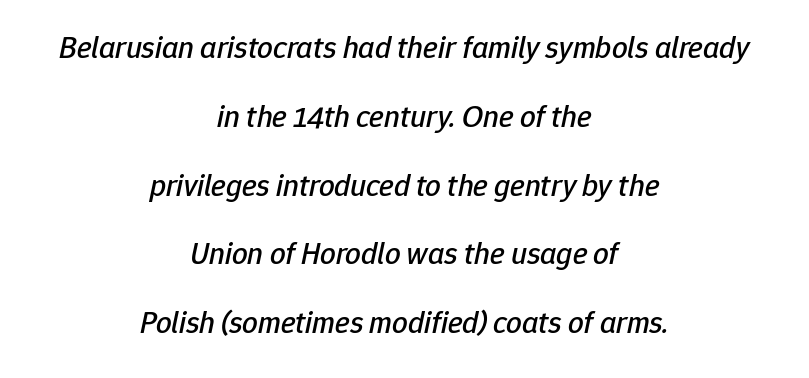
{"italic": "yes", "lean": "right", "slant_degrees": 12, "width": "normal", "stroke_contrast": "low", "x_height": "medium", "monospaced": "no", "underline": "no", "align": "center", "line_spacing": "loose", "line_spacing_ratio": 2.22, "letter_spacing": "normal", "letter_spacing_em": 0.0, "glyph_px": 31}
